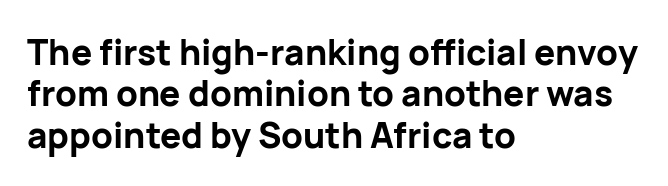
Q: Is the text bold? A: Yes.
Q: Is the text italic (slanted)? A: No, it is upright.
Q: Is the typeface a serif or a sans-serif typeface? A: Sans-serif.
Q: Is the text underlined? A: No.
Q: How is the paragraph aligned? A: Left-aligned.
Q: Is the spacing between letters normal or unusually wide? A: Normal.
Q: Width (condensed, normal, or wide)? A: Normal.
Q: Stroke contrast? A: Low.
Q: x-height? A: Medium.
Q: Monospaced? A: No.
